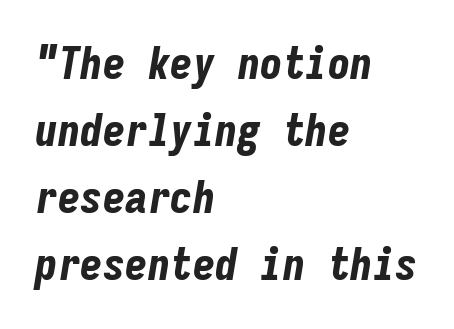
{"italic": "yes", "lean": "right", "slant_degrees": 9, "bold": "yes", "weight": "bold", "width": "condensed", "stroke_contrast": "low", "x_height": "medium", "monospaced": "yes", "underline": "no", "align": "left", "line_spacing": "normal", "line_spacing_ratio": 1.49, "letter_spacing": "normal", "letter_spacing_em": 0.0, "glyph_px": 45}
